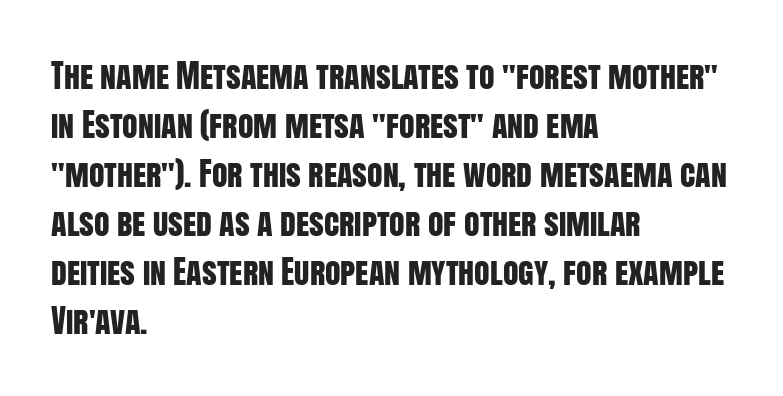
The image shows 32 px condensed sans-serif type, upright; set left-aligned, normal line spacing (1.53x), normal letter spacing, not underlined; low stroke contrast and a large x-height.
